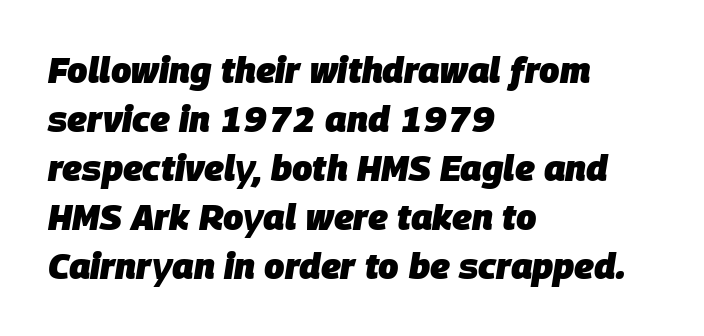
{"italic": "yes", "lean": "right", "slant_degrees": 9, "bold": "yes", "weight": "heavy", "width": "normal", "stroke_contrast": "low", "x_height": "large", "monospaced": "no", "underline": "no", "align": "left", "line_spacing": "normal", "line_spacing_ratio": 1.36, "letter_spacing": "normal", "letter_spacing_em": 0.0, "glyph_px": 36}
